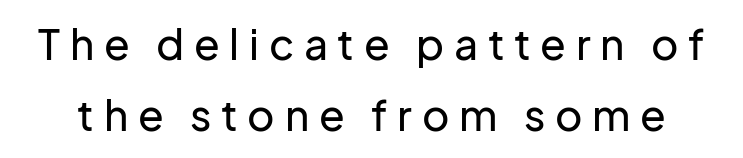
Is the letter spacing exaggerated? Yes — the characters are pushed far apart. A typesetter would call this leading conventional body-copy spacing. Think of a printed novel: that variable character pitch is what you see here. Is there any slant? The stems are plumb. The strip under each line holds only bare page.
